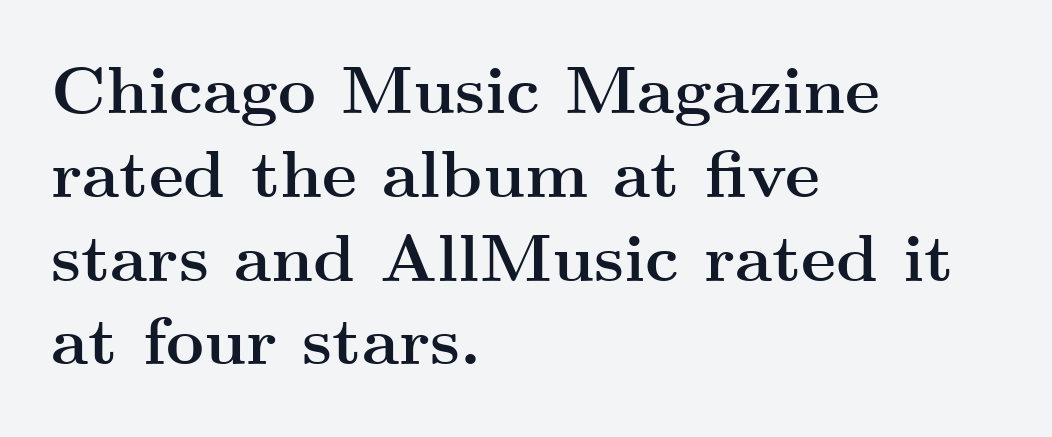
{"serif": "yes", "italic": "no", "bold": "yes", "weight": "semibold", "width": "wide", "stroke_contrast": "medium", "x_height": "small", "monospaced": "no", "underline": "no", "align": "left", "line_spacing": "normal", "line_spacing_ratio": 1.27, "letter_spacing": "normal", "letter_spacing_em": 0.0, "glyph_px": 66}
